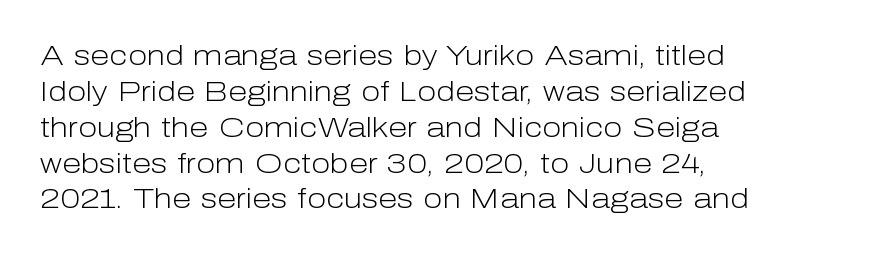
Q: Is the text bold? A: No.
Q: Is the text italic (slanted)? A: No, it is upright.
Q: Is the typeface a serif or a sans-serif typeface? A: Sans-serif.
Q: Is the text underlined? A: No.
Q: How is the paragraph aligned? A: Left-aligned.
Q: Is the spacing between letters normal or unusually wide? A: Normal.
Q: Is the spacing between lines tight, normal or loose? A: Normal.
Q: Width (condensed, normal, or wide)? A: Normal.
Q: Stroke contrast? A: Low.
Q: x-height? A: Medium.
Q: Monospaced? A: No.
